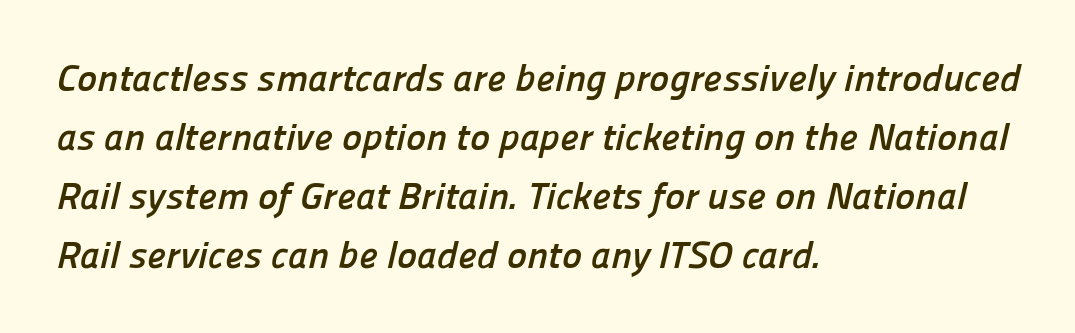
Q: Is the text bold? A: Yes.
Q: Is the typeface a serif or a sans-serif typeface? A: Sans-serif.
Q: Is the text underlined? A: No.
Q: How is the paragraph aligned? A: Left-aligned.
Q: Is the spacing between letters normal or unusually wide? A: Normal.
Q: Is the spacing between lines tight, normal or loose? A: Normal.
Q: Width (condensed, normal, or wide)? A: Normal.
Q: Stroke contrast? A: Low.
Q: x-height? A: Medium.
Q: Monospaced? A: No.
